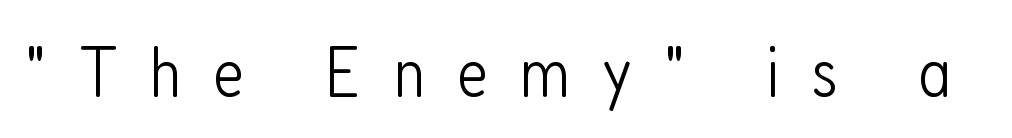
{"serif": "no", "italic": "no", "bold": "no", "weight": "light", "width": "condensed", "stroke_contrast": "low", "x_height": "medium", "monospaced": "no", "underline": "no", "letter_spacing": "wide", "letter_spacing_em": 0.44, "glyph_px": 72}
